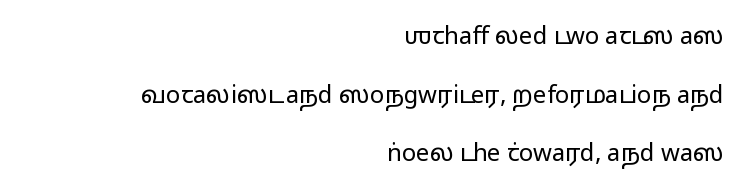
Beneath every word, the page is bare. Does extra space separate the letters? No, they use regular spacing. The strokes carry an ordinary text weight at most. Quick note: interline space is abundant.
